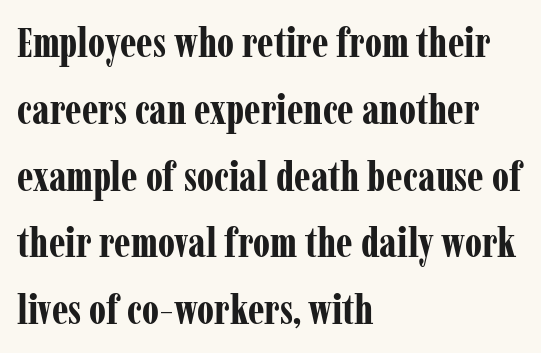
{"serif": "yes", "italic": "no", "bold": "yes", "weight": "bold", "width": "condensed", "stroke_contrast": "low", "x_height": "medium", "monospaced": "no", "underline": "no", "align": "left", "line_spacing": "normal", "line_spacing_ratio": 1.59, "letter_spacing": "normal", "letter_spacing_em": 0.0, "glyph_px": 42}
